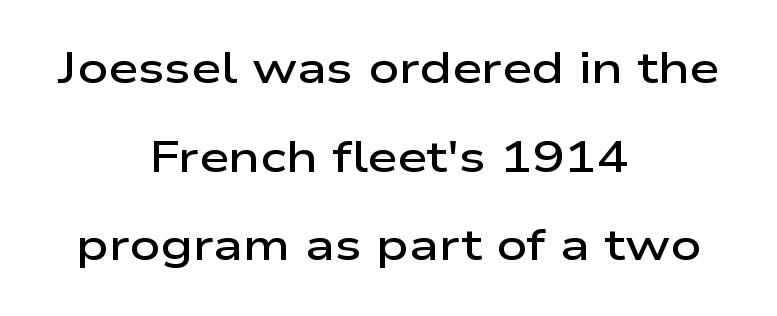
{"serif": "no", "italic": "no", "bold": "semi", "weight": "semibold", "width": "wide", "stroke_contrast": "low", "x_height": "medium", "monospaced": "no", "underline": "no", "align": "center", "line_spacing": "loose", "line_spacing_ratio": 2.06, "letter_spacing": "normal", "letter_spacing_em": 0.0, "glyph_px": 43}
